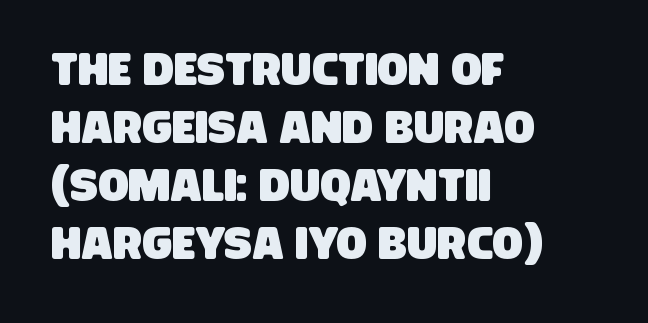
Each letter keeps its own natural width here, so spacing adapts to shape. The leading is moderate, giving the passage an even texture. The letterforms sit shoulder to shoulder at normal distance. Is the block centered? No — it sits flush against the left margin. The passage shown is not underscored anywhere.
